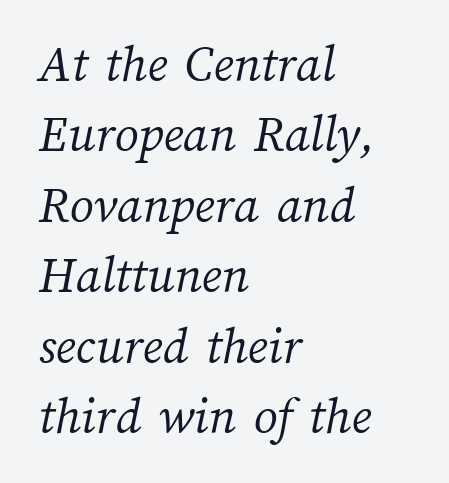
Students, observe: this is what conventionally led text looks like. No chunkiness to these letters — they're not bold. Characters follow at the spacing the type designer built in. Teacher's note: observe the even left margin — that is flush-left alignment. Nobody drew a line under any word here.
